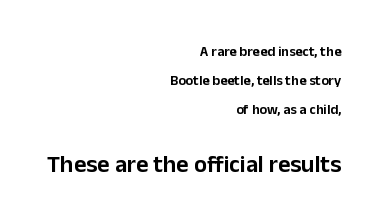
The image shows 24 px text type, upright; set right-aligned, loose line spacing (2.08x), normal letter spacing, not underlined; the second (bottom) block is 1.71x larger.
